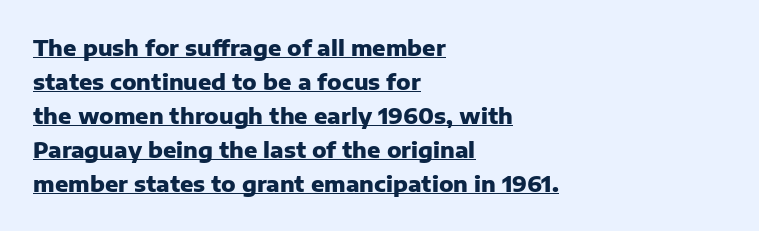
The image shows 22 px bold type, upright; set left-aligned, normal line spacing (1.55x), normal letter spacing, underlined.
